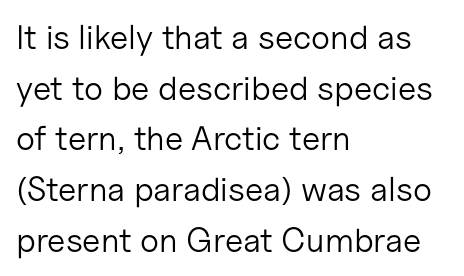
Q: Is the text bold? A: No.
Q: Is the text italic (slanted)? A: No, it is upright.
Q: Is the typeface a serif or a sans-serif typeface? A: Sans-serif.
Q: Is the text underlined? A: No.
Q: How is the paragraph aligned? A: Left-aligned.
Q: Is the spacing between letters normal or unusually wide? A: Normal.
Q: Is the spacing between lines tight, normal or loose? A: Normal.
Q: Width (condensed, normal, or wide)? A: Normal.
Q: Stroke contrast? A: Low.
Q: x-height? A: Medium.
Q: Monospaced? A: No.
